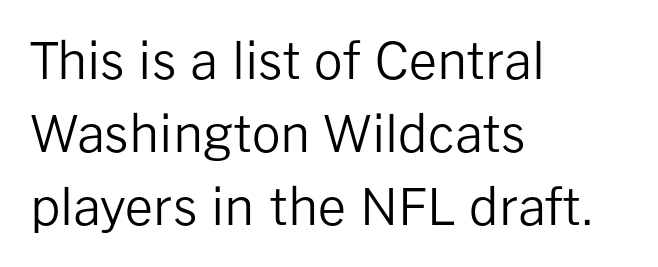
The lettering holds an erect, upright posture throughout. The rag falls on the right side of this text block. Does the type have serifs? No, each stem ends abruptly. Think of a printed novel: that variable character pitch is what you see here. Unbolded letterforms with no extra heft. Clear beneath every line of the passage.
